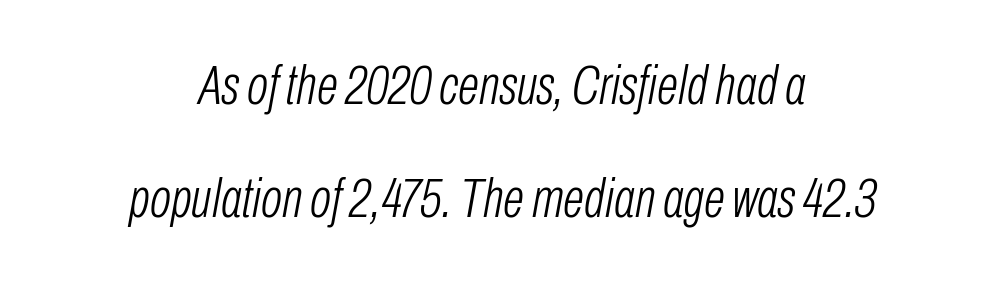
The image shows 56 px light, condensed type, italic (leaning right); set centered, loose line spacing (2.02x), normal letter spacing, not underlined; low stroke contrast and a medium x-height.
